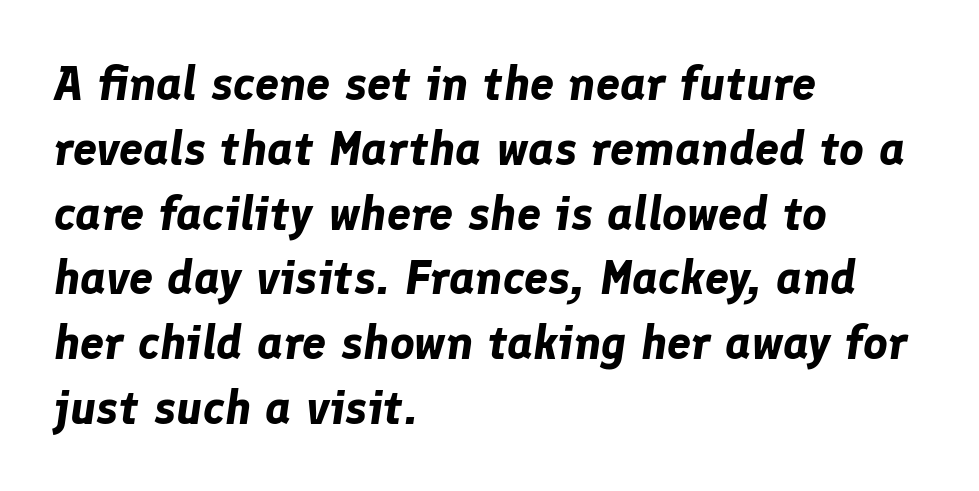
{"italic": "yes", "lean": "right", "slant_degrees": 8, "bold": "yes", "weight": "bold", "width": "normal", "stroke_contrast": "low", "x_height": "medium", "monospaced": "no", "underline": "no", "align": "left", "line_spacing": "normal", "line_spacing_ratio": 1.35, "letter_spacing": "normal", "letter_spacing_em": 0.0, "glyph_px": 48}
